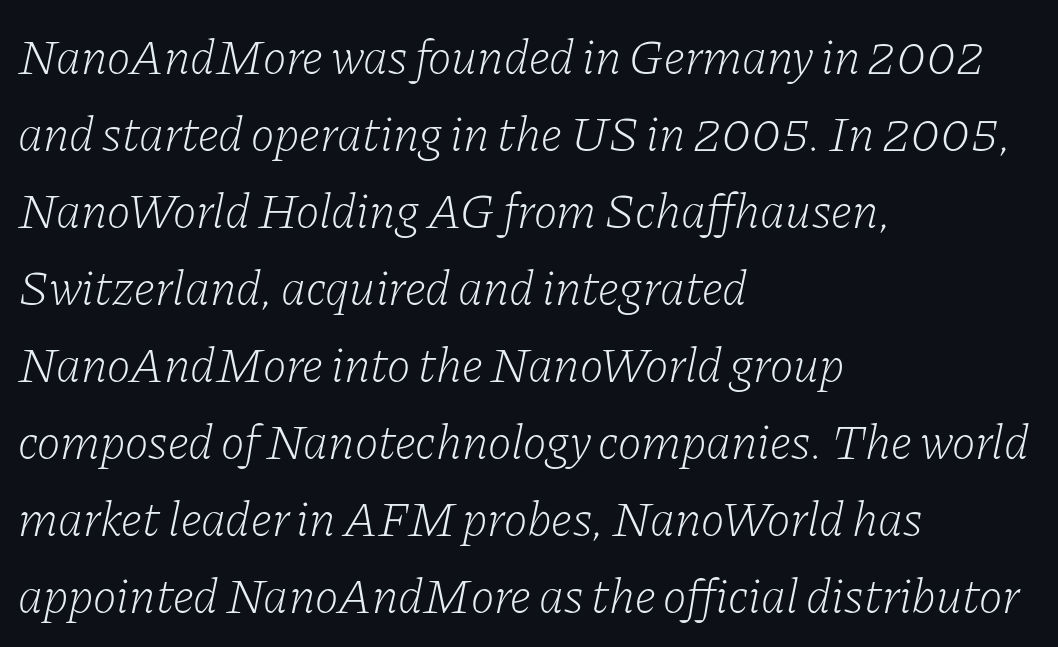
The image shows 50 px light serif type, italic (leaning right); set left-aligned, normal line spacing (1.54x), normal letter spacing, not underlined; low stroke contrast and a medium x-height.
